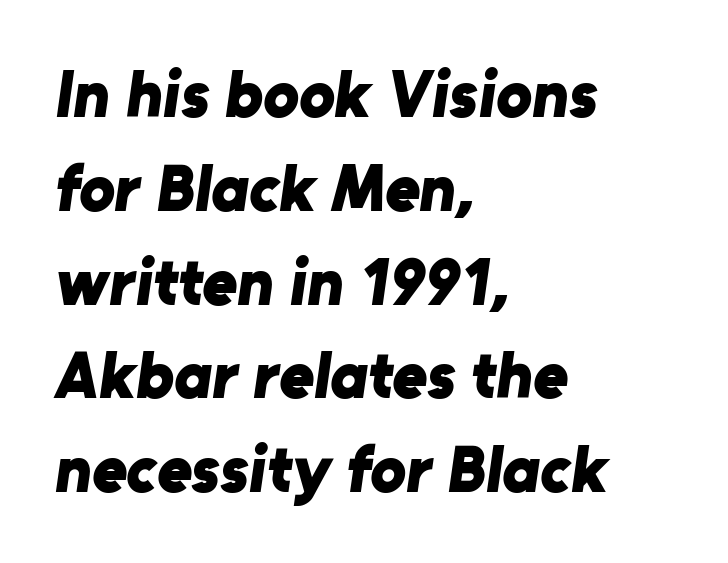
The image shows 67 px bold sans-serif type; set left-aligned, normal line spacing (1.4x), normal letter spacing, not underlined; low stroke contrast and a medium x-height.
